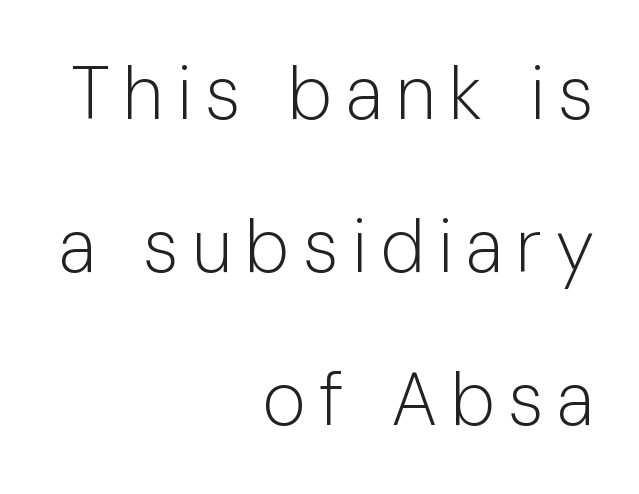
Q: Is the text bold? A: No.
Q: Is the text italic (slanted)? A: No, it is upright.
Q: Is the typeface a serif or a sans-serif typeface? A: Sans-serif.
Q: Is the text underlined? A: No.
Q: How is the paragraph aligned? A: Right-aligned.
Q: Is the spacing between lines tight, normal or loose? A: Loose.
Q: Width (condensed, normal, or wide)? A: Normal.
Q: Stroke contrast? A: Low.
Q: x-height? A: Medium.
Q: Monospaced? A: No.
